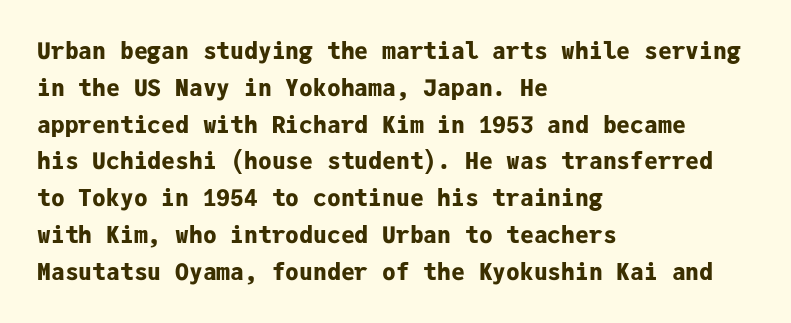
The image shows 23 px bold type, upright; set left-aligned, normal line spacing (1.6x), normal letter spacing, not underlined.
